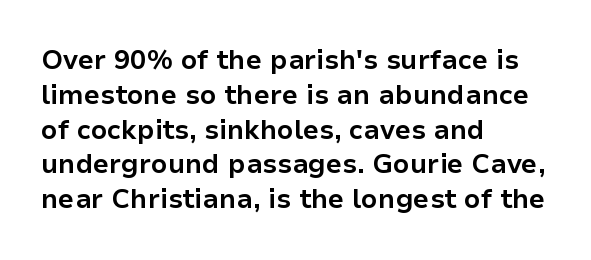
Q: Is the text bold? A: Yes.
Q: Is the text italic (slanted)? A: No, it is upright.
Q: Is the text underlined? A: No.
Q: How is the paragraph aligned? A: Left-aligned.
Q: Is the spacing between letters normal or unusually wide? A: Normal.
Q: Is the spacing between lines tight, normal or loose? A: Normal.
